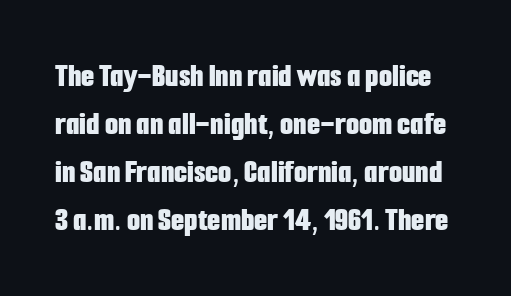
Q: Is the text bold? A: Yes.
Q: Is the text italic (slanted)? A: No, it is upright.
Q: Is the typeface a serif or a sans-serif typeface? A: Sans-serif.
Q: Is the text underlined? A: No.
Q: Is the spacing between letters normal or unusually wide? A: Normal.
Q: Is the spacing between lines tight, normal or loose? A: Normal.
Q: Width (condensed, normal, or wide)? A: Condensed.
Q: Stroke contrast? A: Low.
Q: x-height? A: Medium.
Q: Monospaced? A: No.
